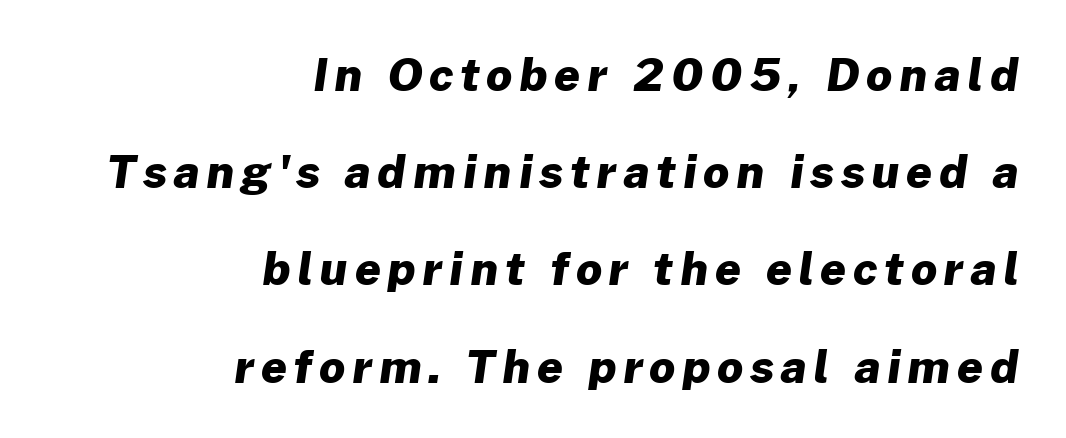
Lines of text with bare space underneath. Notice how the passage keeps a crisp vertical edge on the right only. Plenty of ink on the page — the face is bold. This sample uses a sans-serif face.
